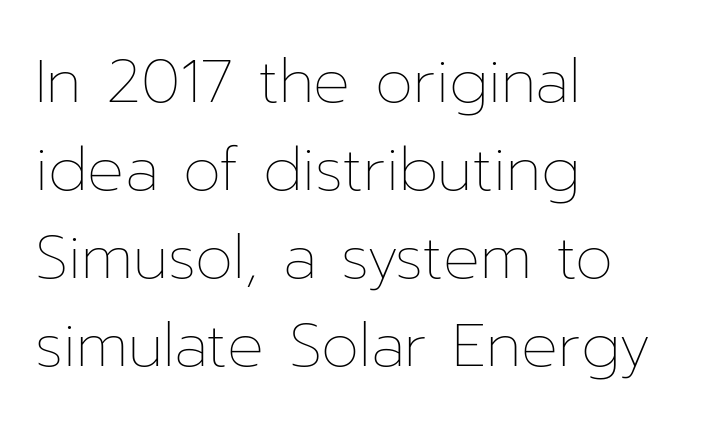
Nobody touched the tracking dial on this one. Each stroke keeps to a modest, everyday thickness or less. Notice how descenders clear the ascenders below comfortably — that's standard leading. Reading down the block, your eye returns to a fixed left position each line. This is roman type, the default non-slanted kind.
